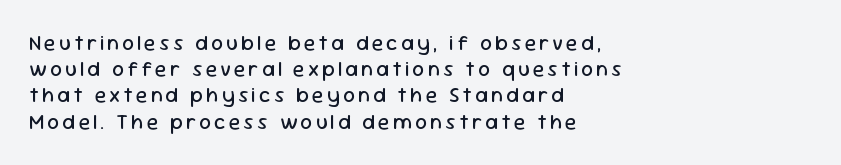
If you drew a line through each stem, it would be perfectly vertical. Underlining? Definitely not there. Line spacing here is normal. Reading down the block, your eye returns to a fixed left position each line.
